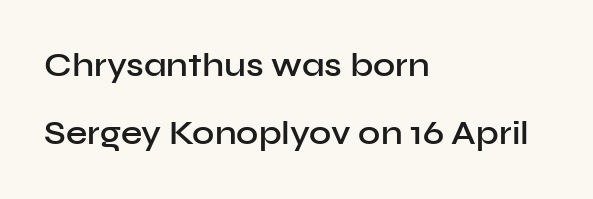
The image shows 34 px semibold sans-serif type, upright; set left-aligned, loose line spacing (2.01x), normal letter spacing, not underlined; low stroke contrast and a medium x-height.
